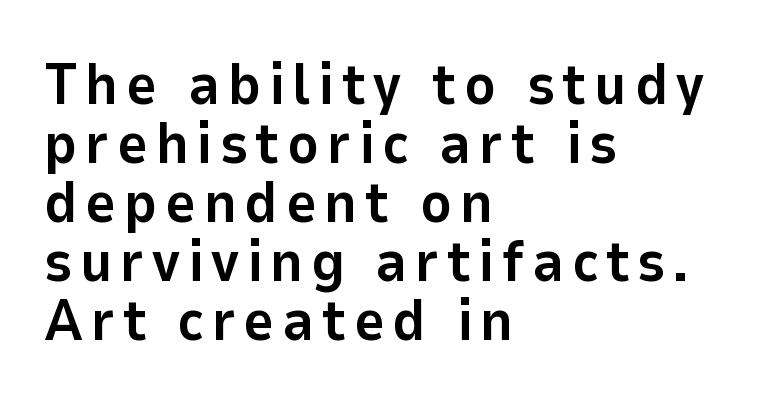
This is roman type, the default non-slanted kind. The rendering uses a bold face; every stroke is thick and dark. This rendering features lettering with no underline. Line starts are locked; line ends wander. The vertical gap from one line to the next is small. These lines are rendered in a variable-pitch font.
